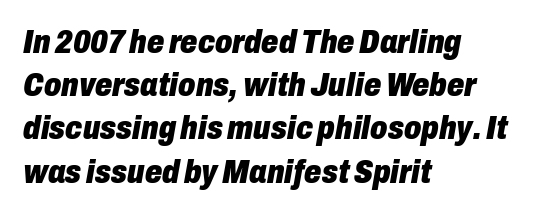
Letters rest on an invisible, unmarked baseline. Think of a printed novel: that variable character pitch is what you see here. It's the slanting kind of type. No extra tracking has been applied to these lines.
